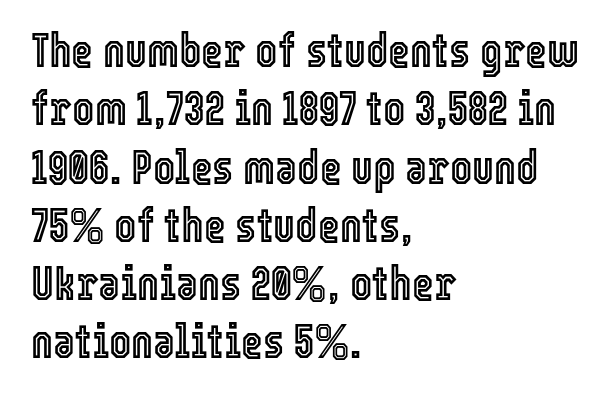
The image shows 47 px condensed type, upright; set left-aligned, line spacing 1.24x, normal letter spacing, not underlined; a medium x-height.
